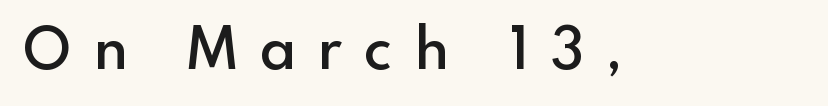
{"serif": "no", "italic": "no", "bold": "semi", "weight": "semibold", "width": "normal", "x_height": "small", "monospaced": "no", "underline": "no", "letter_spacing": "wide", "letter_spacing_em": 0.39, "glyph_px": 58}
